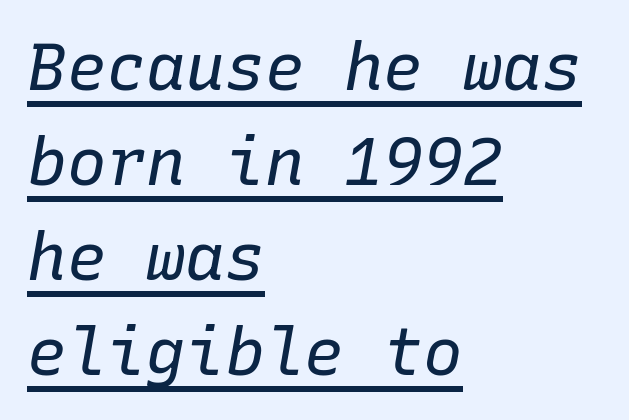
The designer left line spacing at the default. Ink coverage per letter is moderate at most. The letters sit at their default tracking, neither squeezed nor spread. Looks like someone drew a line under every word here.
